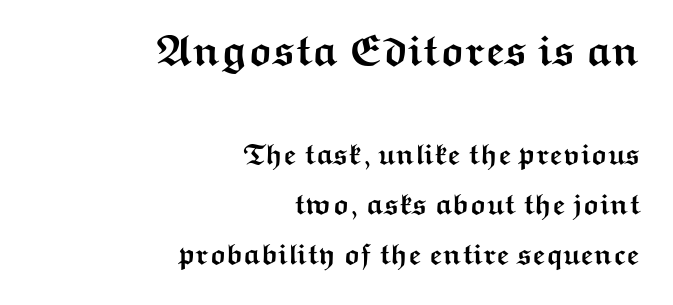
Q: Is the text bold? A: Yes.
Q: Is the text italic (slanted)? A: No, it is upright.
Q: Is the typeface a serif or a sans-serif typeface? A: Sans-serif.
Q: Is the text underlined? A: No.
Q: How is the paragraph aligned? A: Right-aligned.
Q: Is the spacing between letters normal or unusually wide? A: Normal.
Q: Which block of text is set in a larger size, the first (top) or the second (bottom)? A: The first (top) one.
Q: Width (condensed, normal, or wide)? A: Wide.
Q: Stroke contrast? A: Medium.
Q: x-height? A: Medium.
Q: Monospaced? A: No.
